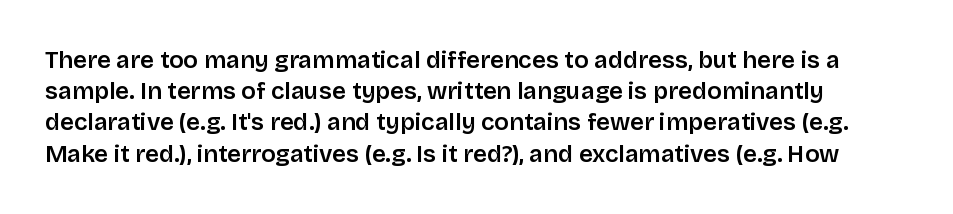
Q: Is the text bold? A: Semi-bold.
Q: Is the text italic (slanted)? A: No, it is upright.
Q: Is the text underlined? A: No.
Q: Is the spacing between letters normal or unusually wide? A: Normal.
Q: Is the spacing between lines tight, normal or loose? A: Normal.
